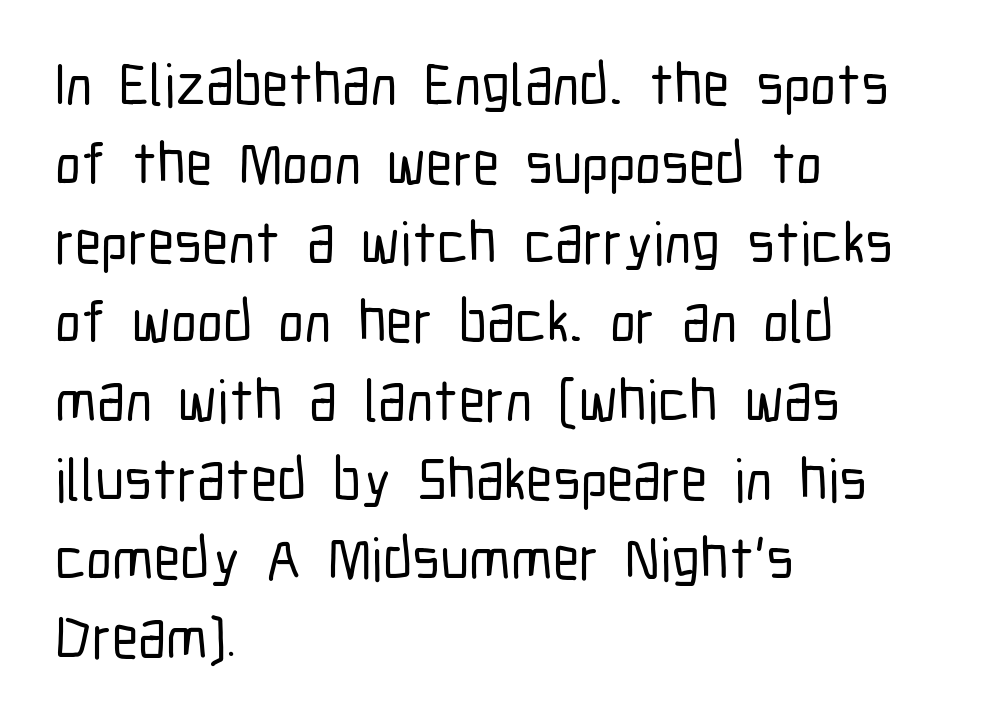
Q: Is the text italic (slanted)? A: No, it is upright.
Q: Is the typeface a serif or a sans-serif typeface? A: Sans-serif.
Q: Is the text underlined? A: No.
Q: How is the paragraph aligned? A: Left-aligned.
Q: Is the spacing between letters normal or unusually wide? A: Normal.
Q: Is the spacing between lines tight, normal or loose? A: Normal.
Q: Width (condensed, normal, or wide)? A: Condensed.
Q: Stroke contrast? A: Low.
Q: x-height? A: Medium.
Q: Monospaced? A: No.
